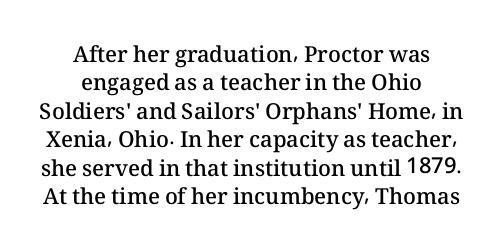
Q: Is the text bold? A: Semi-bold.
Q: Is the text italic (slanted)? A: No, it is upright.
Q: Is the text underlined? A: No.
Q: How is the paragraph aligned? A: Centered.
Q: Is the spacing between letters normal or unusually wide? A: Normal.
Q: Is the spacing between lines tight, normal or loose? A: Normal.
